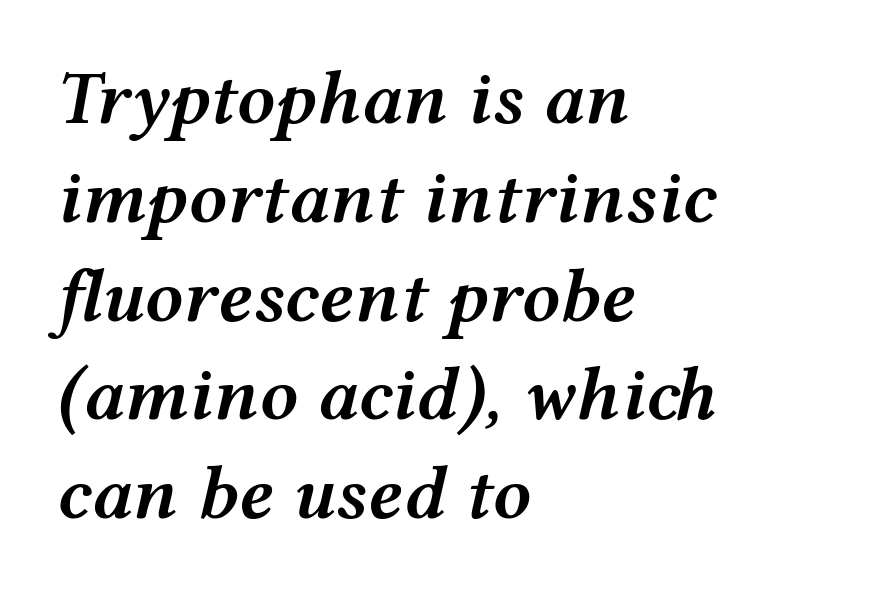
{"italic": "yes", "lean": "right", "slant_degrees": 12, "bold": "semi", "weight": "semibold", "width": "wide", "stroke_contrast": "medium", "x_height": "medium", "monospaced": "no", "underline": "no", "align": "left", "line_spacing": "normal", "line_spacing_ratio": 1.3, "letter_spacing": "normal", "letter_spacing_em": 0.0, "glyph_px": 76}
